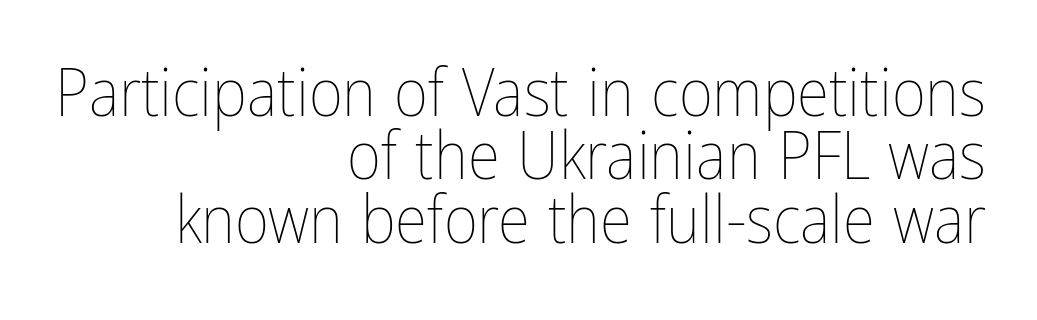
{"italic": "no", "bold": "no", "weight": "thin", "width": "condensed", "stroke_contrast": "low", "x_height": "medium", "monospaced": "no", "underline": "no", "align": "right", "line_spacing": "tight", "line_spacing_ratio": 0.96, "letter_spacing": "normal", "letter_spacing_em": 0.0, "glyph_px": 66}
